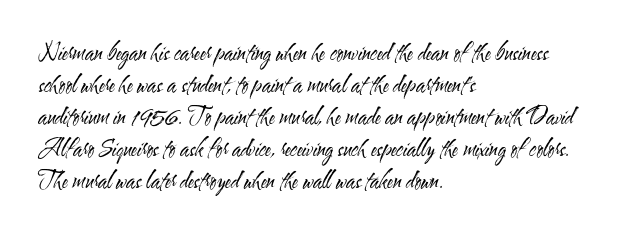
Q: Is the text bold? A: No.
Q: Is the text italic (slanted)? A: Yes.
Q: Is the text underlined? A: No.
Q: How is the paragraph aligned? A: Left-aligned.
Q: Is the spacing between letters normal or unusually wide? A: Normal.
Q: Is the spacing between lines tight, normal or loose? A: Normal.
